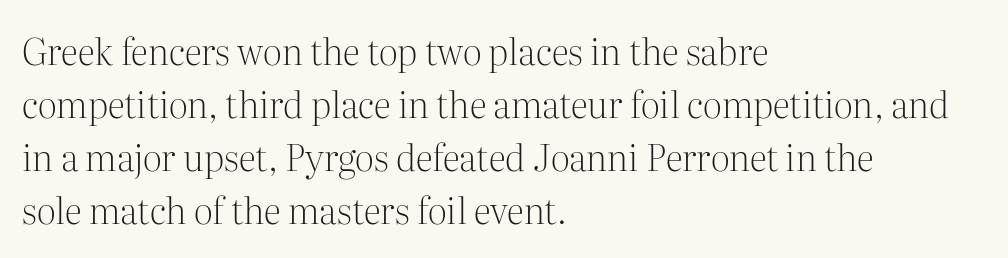
A typesetter would call this proportional, since set widths differ per character. No extra tracking has been applied to these lines. Line starts are locked; line ends wander. Line spacing here is normal. Does the type have serifs? Yes, each stem ends in a small foot. The face looks like a standard text weight, possibly lighter.
